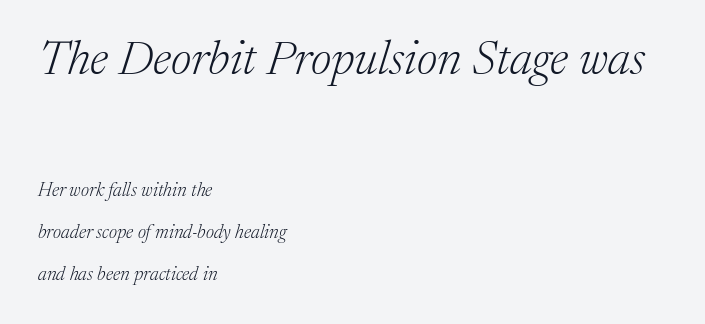
Q: Is the text bold? A: No.
Q: Is the text italic (slanted)? A: Yes, it leans right by about 17 degrees.
Q: Is the typeface a serif or a sans-serif typeface? A: Serif.
Q: Is the text underlined? A: No.
Q: How is the paragraph aligned? A: Left-aligned.
Q: Is the spacing between letters normal or unusually wide? A: Normal.
Q: Is the spacing between lines tight, normal or loose? A: Loose.
Q: Which block of text is set in a larger size, the first (top) or the second (bottom)? A: The first (top) one.
Q: Width (condensed, normal, or wide)? A: Normal.
Q: Stroke contrast? A: Medium.
Q: x-height? A: Medium.
Q: Monospaced? A: No.
